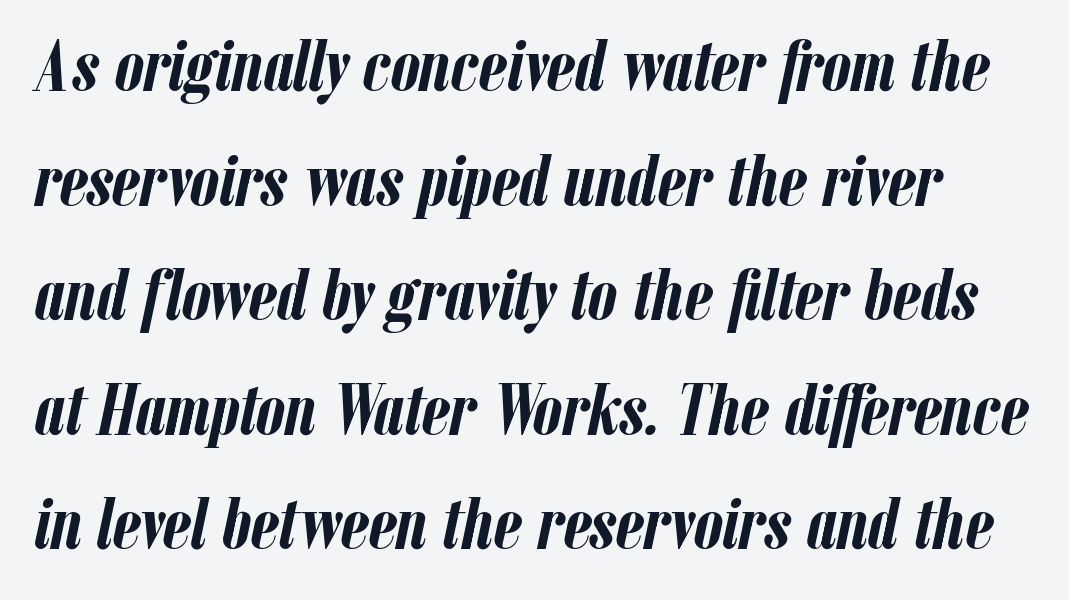
Q: Is the text bold? A: Yes.
Q: Is the text italic (slanted)? A: Yes, it leans right by about 12 degrees.
Q: Is the text underlined? A: No.
Q: Is the spacing between letters normal or unusually wide? A: Normal.
Q: Is the spacing between lines tight, normal or loose? A: Normal.
Q: Width (condensed, normal, or wide)? A: Condensed.
Q: Stroke contrast? A: Low.
Q: x-height? A: Medium.
Q: Monospaced? A: No.
